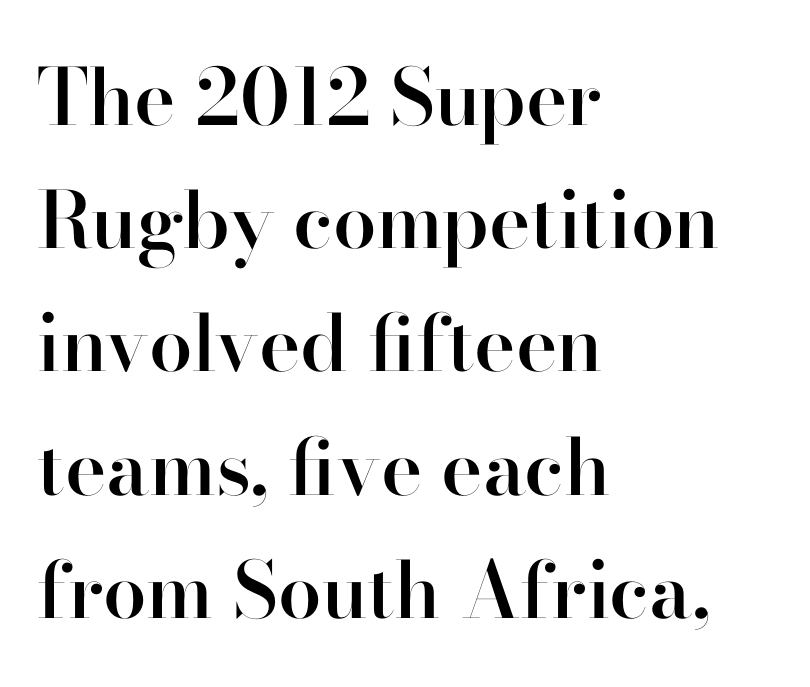
Q: Is the text bold? A: Semi-bold.
Q: Is the text italic (slanted)? A: No, it is upright.
Q: Is the typeface a serif or a sans-serif typeface? A: Serif.
Q: Is the text underlined? A: No.
Q: How is the paragraph aligned? A: Left-aligned.
Q: Is the spacing between letters normal or unusually wide? A: Normal.
Q: Is the spacing between lines tight, normal or loose? A: Normal.
Q: Width (condensed, normal, or wide)? A: Normal.
Q: Stroke contrast? A: High.
Q: x-height? A: Small.
Q: Monospaced? A: No.
